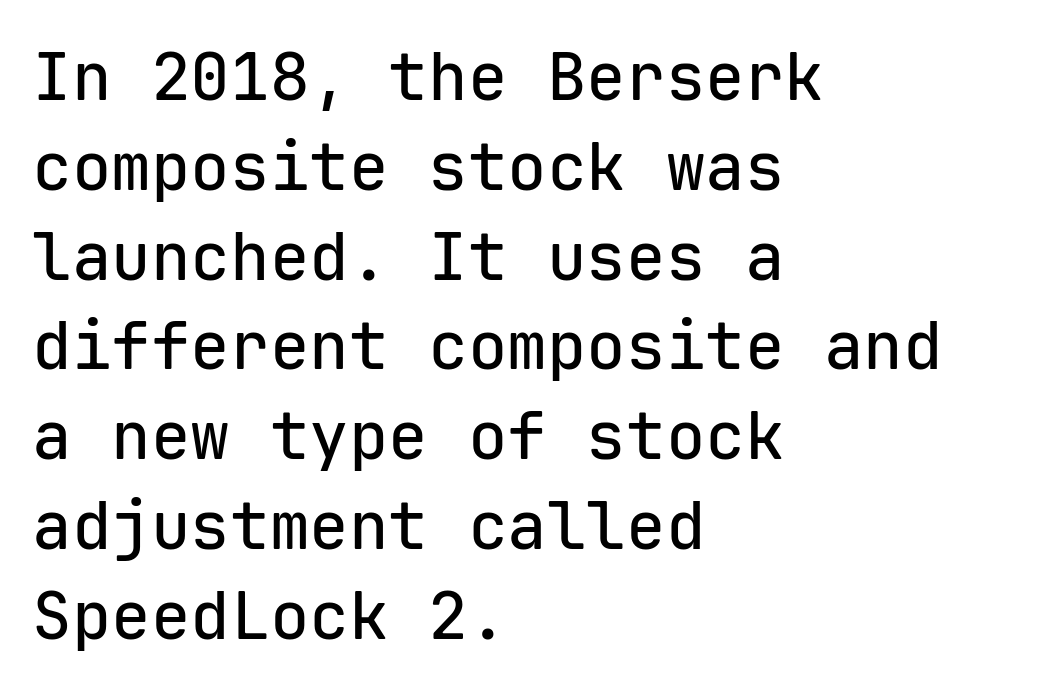
Q: Is the text italic (slanted)? A: No, it is upright.
Q: Is the typeface a serif or a sans-serif typeface? A: Sans-serif.
Q: Is the text underlined? A: No.
Q: How is the paragraph aligned? A: Left-aligned.
Q: Is the spacing between letters normal or unusually wide? A: Normal.
Q: Is the spacing between lines tight, normal or loose? A: Normal.
Q: Width (condensed, normal, or wide)? A: Normal.
Q: Stroke contrast? A: Low.
Q: x-height? A: Medium.
Q: Monospaced? A: Yes.
